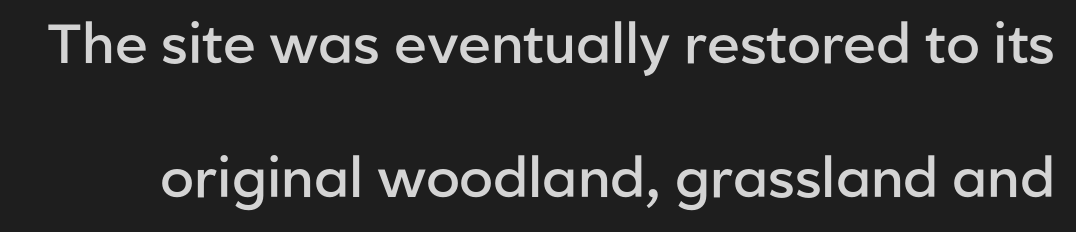
{"serif": "no", "italic": "no", "bold": "semi", "weight": "semibold", "width": "normal", "stroke_contrast": "low", "x_height": "medium", "monospaced": "no", "underline": "no", "line_spacing": "loose", "line_spacing_ratio": 2.43, "letter_spacing": "normal", "letter_spacing_em": 0.0, "glyph_px": 55}
